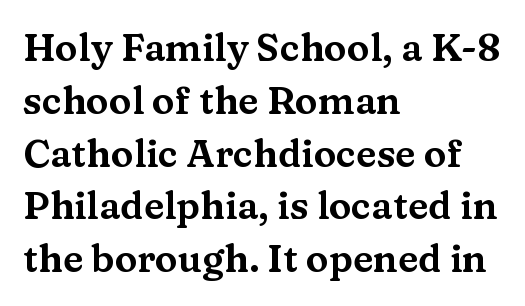
The passage shown has conventional tracking throughout. If you drew a ruler down the left edge, every line would touch it. Vertically, the passage feels balanced, rows spaced as you'd expect. Varying glyph widths throughout — classic text-font behaviour. This is the regular roman posture of the typeface. Plain, unruled lines of type.
